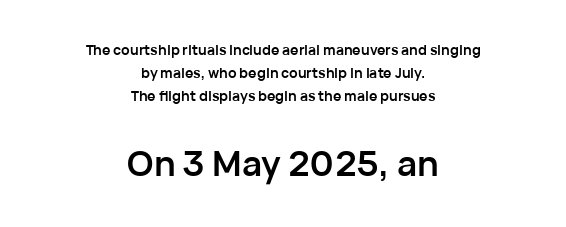
Words float on clear page, feet unadorned. Caption: bold face, heavy strokes. Varying glyph widths throughout — classic text-font behaviour. The designer gave the closing block more size than the opening block.
